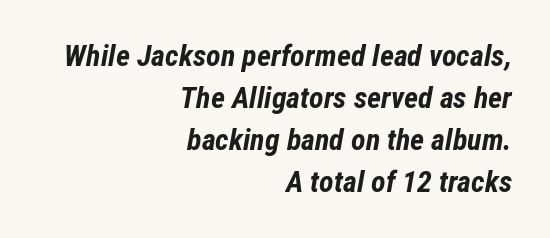
Q: Is the text bold? A: Yes.
Q: Is the text italic (slanted)? A: Yes, it leans right by about 12 degrees.
Q: Is the text underlined? A: No.
Q: How is the paragraph aligned? A: Right-aligned.
Q: Is the spacing between letters normal or unusually wide? A: Normal.
Q: Is the spacing between lines tight, normal or loose? A: Normal.
Q: Width (condensed, normal, or wide)? A: Condensed.
Q: Stroke contrast? A: Low.
Q: x-height? A: Medium.
Q: Monospaced? A: No.
